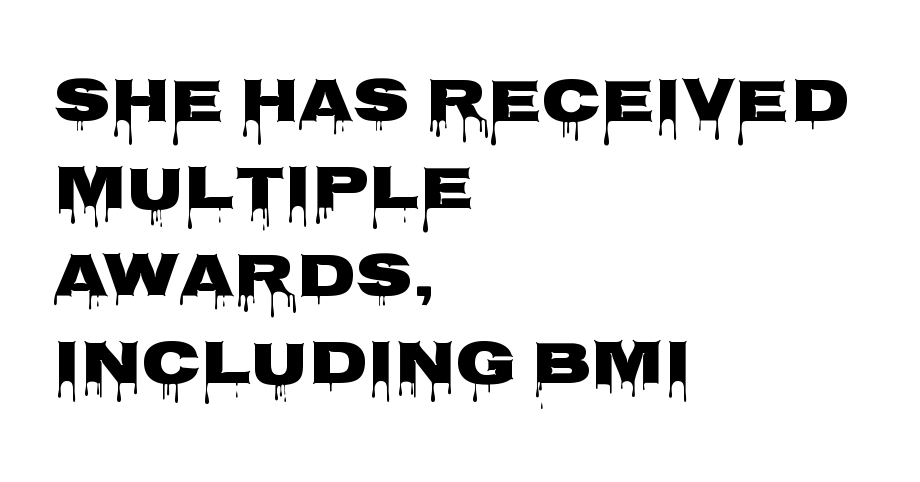
{"serif": "no", "italic": "no", "bold": "yes", "weight": "heavy", "width": "wide", "stroke_contrast": "low", "x_height": "large", "monospaced": "no", "underline": "no", "align": "left", "line_spacing": "normal", "line_spacing_ratio": 1.41, "letter_spacing": "normal", "letter_spacing_em": 0.0, "glyph_px": 62}
